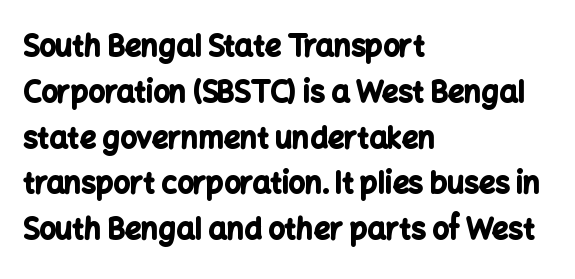
The image shows 29 px bold sans-serif type, upright; set left-aligned, normal line spacing (1.58x), normal letter spacing, not underlined; low stroke contrast and a medium x-height.
